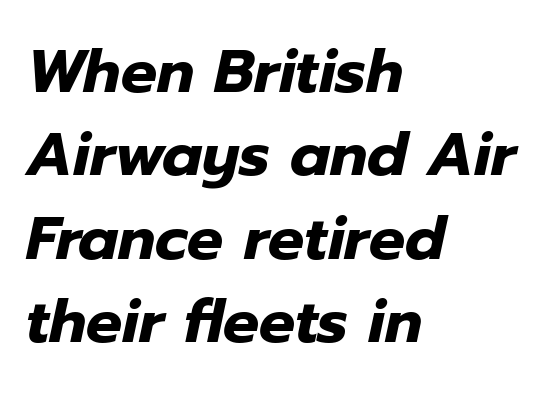
Quick note: italic. The type is set solid horizontally, with unmodified tracking. Where is the straight margin? On the left. Check the space under the baseline: it is left empty. Do the characters align in a grid? No, the font is proportional.
